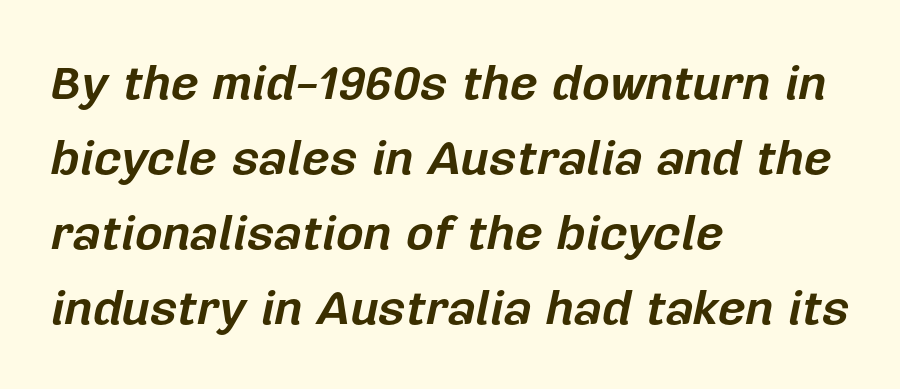
{"italic": "yes", "lean": "right", "slant_degrees": 12, "bold": "yes", "weight": "bold", "width": "normal", "stroke_contrast": "low", "x_height": "medium", "monospaced": "no", "underline": "no", "align": "left", "line_spacing": "normal", "line_spacing_ratio": 1.56, "letter_spacing": "normal", "letter_spacing_em": 0.0, "glyph_px": 48}
